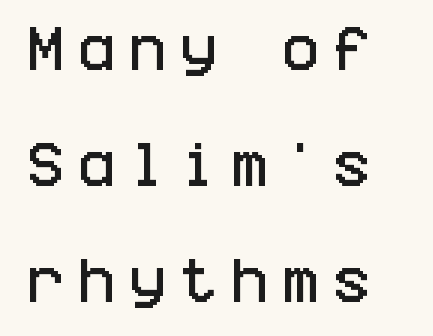
The image shows 49 px condensed sans-serif type, upright; set loose line spacing (2.37x), unusually wide letter spacing (+0.29 em), not underlined; low stroke contrast and a large x-height.
